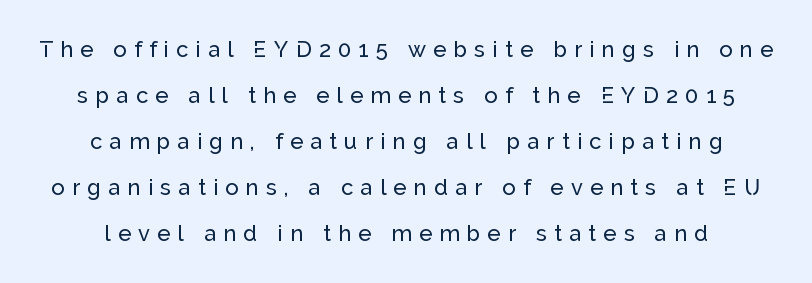
Q: Is the text italic (slanted)? A: No, it is upright.
Q: Is the text underlined? A: No.
Q: Is the spacing between letters normal or unusually wide? A: Unusually wide.
Q: Is the spacing between lines tight, normal or loose? A: Loose.
